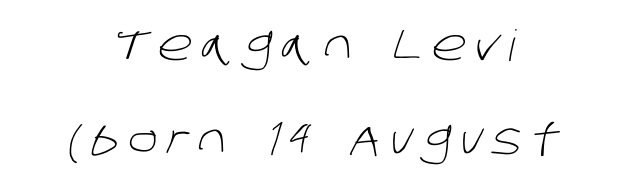
Q: Is the text bold? A: No.
Q: Is the typeface a serif or a sans-serif typeface? A: Sans-serif.
Q: Is the text underlined? A: No.
Q: Is the spacing between letters normal or unusually wide? A: Unusually wide.
Q: Is the spacing between lines tight, normal or loose? A: Loose.
Q: Width (condensed, normal, or wide)? A: Normal.
Q: Stroke contrast? A: Low.
Q: x-height? A: Large.
Q: Monospaced? A: No.
